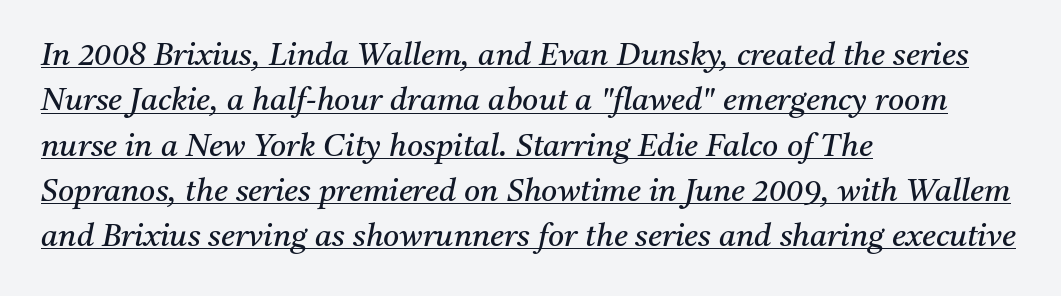
The image shows 31 px regular-weight serif type, italic (leaning right); set left-aligned, normal line spacing (1.46x), normal letter spacing, underlined; medium stroke contrast and a medium x-height.
